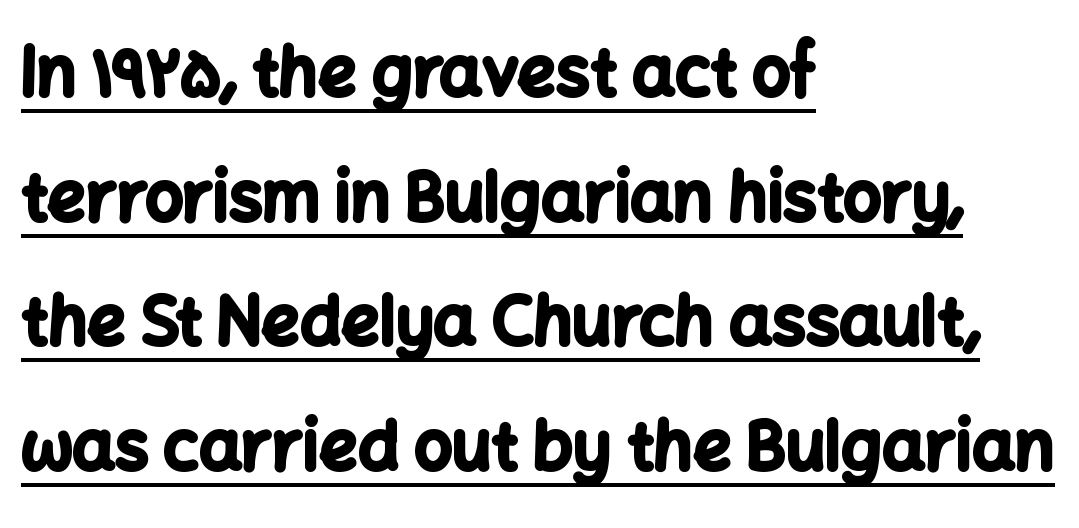
Q: Is the text bold? A: Yes.
Q: Is the text italic (slanted)? A: No, it is upright.
Q: Is the typeface a serif or a sans-serif typeface? A: Sans-serif.
Q: Is the text underlined? A: Yes.
Q: How is the paragraph aligned? A: Left-aligned.
Q: Is the spacing between letters normal or unusually wide? A: Normal.
Q: Width (condensed, normal, or wide)? A: Normal.
Q: Stroke contrast? A: Low.
Q: x-height? A: Medium.
Q: Monospaced? A: No.
